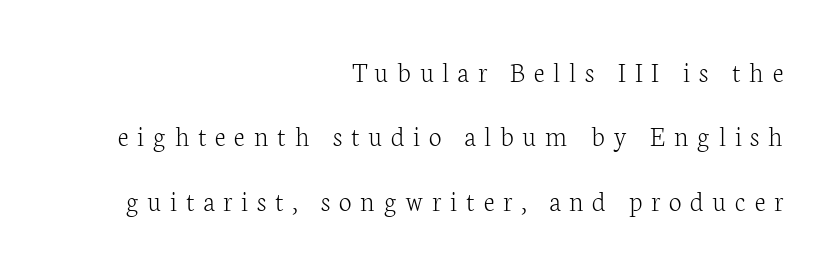
The image shows 29 px light serif type, upright; set right-aligned, loose line spacing (2.22x), unusually wide letter spacing (+0.3 em), not underlined; low stroke contrast and a medium x-height.
